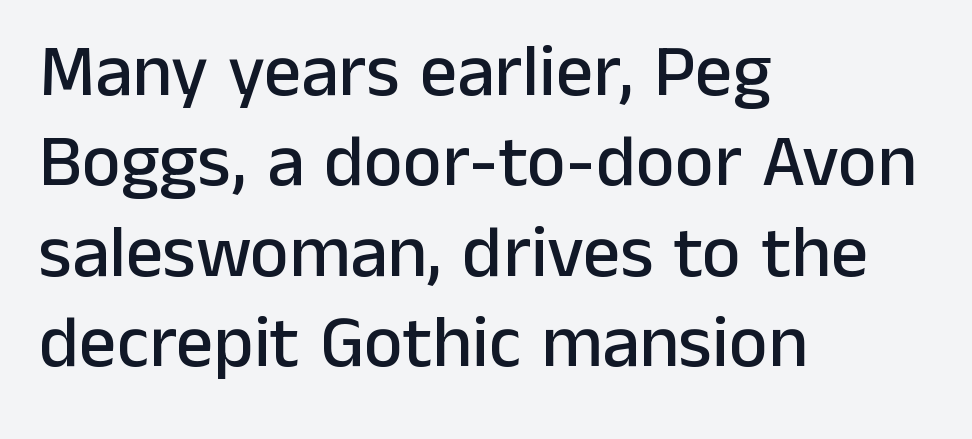
{"serif": "no", "italic": "no", "width": "normal", "stroke_contrast": "low", "x_height": "medium", "monospaced": "no", "underline": "no", "align": "left", "line_spacing_ratio": 1.22, "letter_spacing": "normal", "letter_spacing_em": 0.0, "glyph_px": 74}
